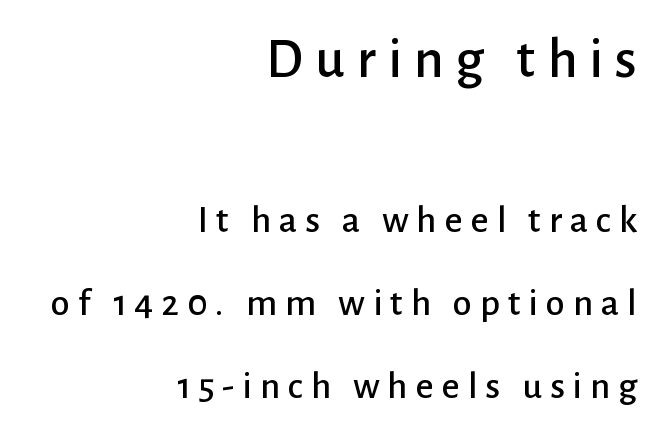
The emphasis by scale lands on block number one, above. Does the lettering tilt? It doesn't — this is upright. The leading is generous, giving the passage an open texture. A typesetter would call this proportional, since set widths differ per character. There is plenty of visible air inserted between adjacent glyphs.
